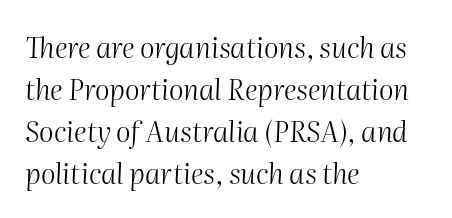
Q: Is the text bold? A: No.
Q: Is the text italic (slanted)? A: Yes, it leans right by about 2 degrees.
Q: Is the text underlined? A: No.
Q: How is the paragraph aligned? A: Left-aligned.
Q: Is the spacing between letters normal or unusually wide? A: Normal.
Q: Is the spacing between lines tight, normal or loose? A: Normal.
Q: Width (condensed, normal, or wide)? A: Normal.
Q: Stroke contrast? A: Medium.
Q: x-height? A: Medium.
Q: Monospaced? A: No.
